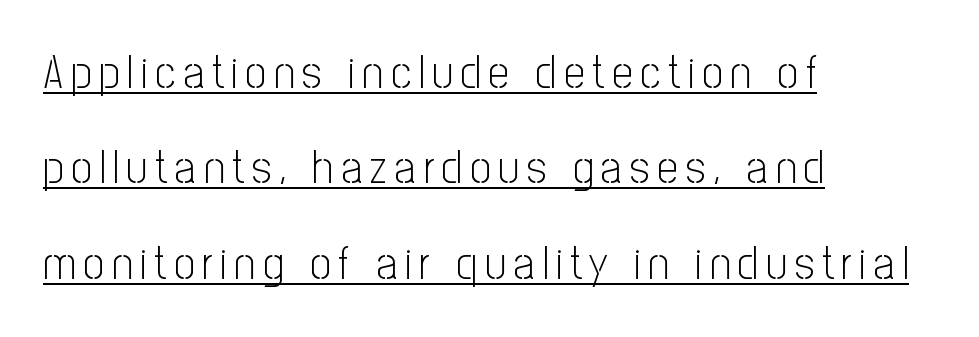
Q: Is the text bold? A: No.
Q: Is the text italic (slanted)? A: No, it is upright.
Q: Is the typeface a serif or a sans-serif typeface? A: Sans-serif.
Q: Is the text underlined? A: Yes.
Q: How is the paragraph aligned? A: Left-aligned.
Q: Is the spacing between lines tight, normal or loose? A: Loose.
Q: Width (condensed, normal, or wide)? A: Condensed.
Q: Stroke contrast? A: Low.
Q: x-height? A: Medium.
Q: Monospaced? A: No.
